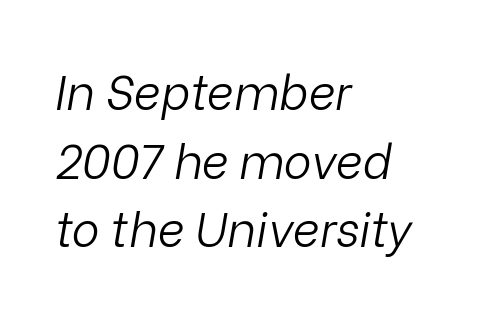
The image shows 47 px light type, italic (leaning right); set left-aligned, normal line spacing (1.46x), normal letter spacing, not underlined; low stroke contrast and a medium x-height.
